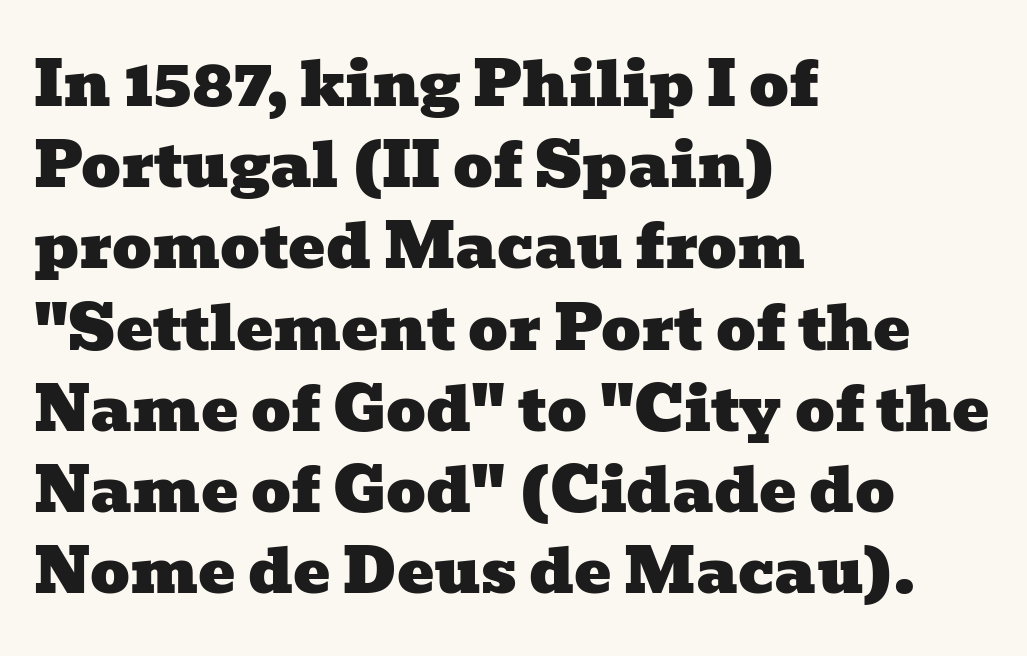
Q: Is the typeface a serif or a sans-serif typeface? A: Serif.
Q: Is the text underlined? A: No.
Q: How is the paragraph aligned? A: Left-aligned.
Q: Is the spacing between letters normal or unusually wide? A: Normal.
Q: Is the spacing between lines tight, normal or loose? A: Normal.
Q: Width (condensed, normal, or wide)? A: Wide.
Q: Stroke contrast? A: Low.
Q: x-height? A: Medium.
Q: Monospaced? A: No.
